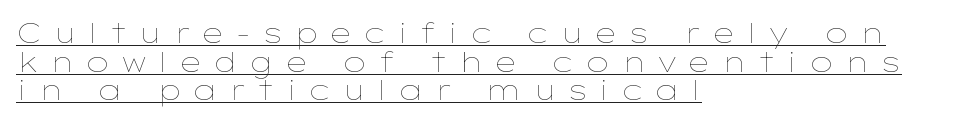
The image shows 27 px text type, upright; set left-aligned, tight line spacing (1.06x), unusually wide letter spacing (+0.37 em), underlined.
